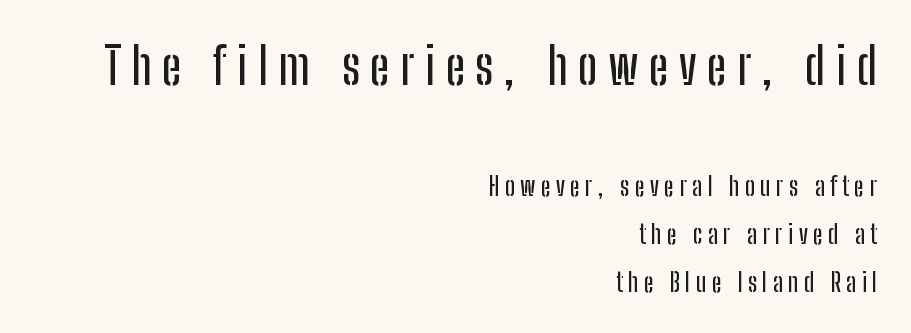
{"serif": "no", "italic": "no", "width": "condensed", "stroke_contrast": "low", "x_height": "medium", "monospaced": "no", "underline": "no", "align": "right", "line_spacing_ratio": 1.86, "letter_spacing": "wide", "letter_spacing_em": 0.21, "larger_block": "first", "size_ratio": 1.96, "glyph_px": 51}
